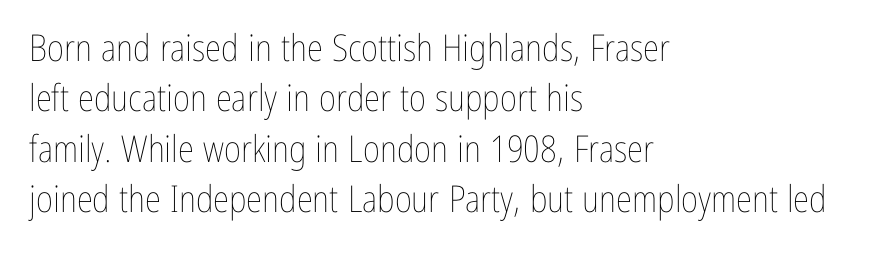
Caption: standard tracking, unaltered. Descender tails drop into unmarked territory. This is roman type, the default non-slanted kind. Compared with a typical body face, this is equally light or lighter still. This sample has the flowing, uneven cadence of proportional lettering. Is the block centered? No — it sits flush against the left margin.
